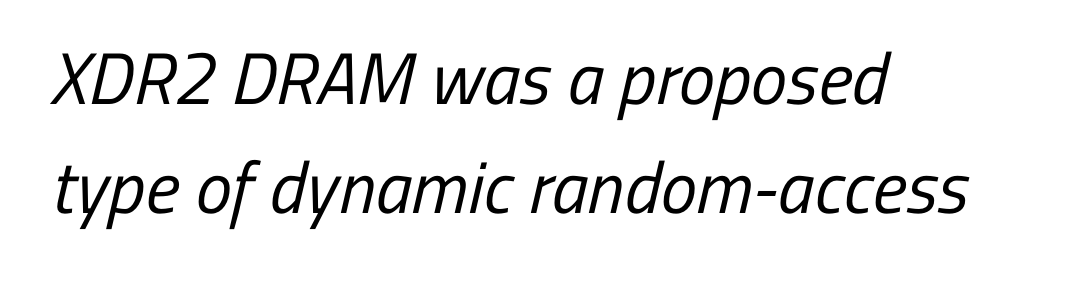
Q: Is the text bold? A: No.
Q: Is the typeface a serif or a sans-serif typeface? A: Sans-serif.
Q: Is the text underlined? A: No.
Q: How is the paragraph aligned? A: Left-aligned.
Q: Is the spacing between letters normal or unusually wide? A: Normal.
Q: Is the spacing between lines tight, normal or loose? A: Normal.
Q: Width (condensed, normal, or wide)? A: Condensed.
Q: Stroke contrast? A: Low.
Q: x-height? A: Medium.
Q: Monospaced? A: No.
